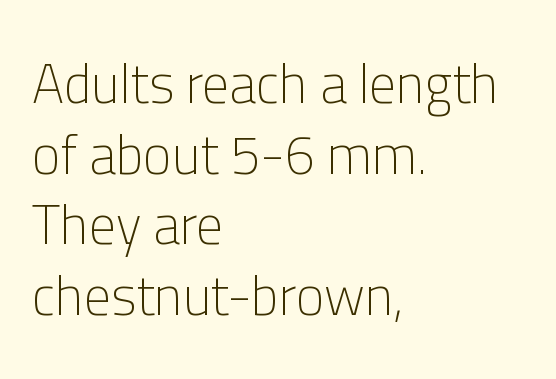
The image shows 54 px light sans-serif type, upright; set left-aligned, normal line spacing (1.31x), normal letter spacing, not underlined; low stroke contrast and a medium x-height.
